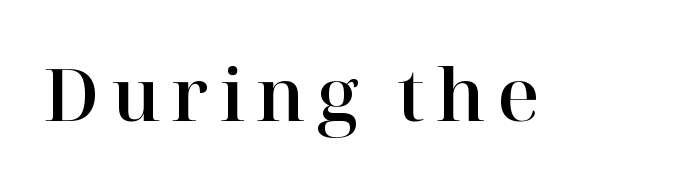
The image shows 73 px serif type, upright; set not underlined; high stroke contrast and a medium x-height.
